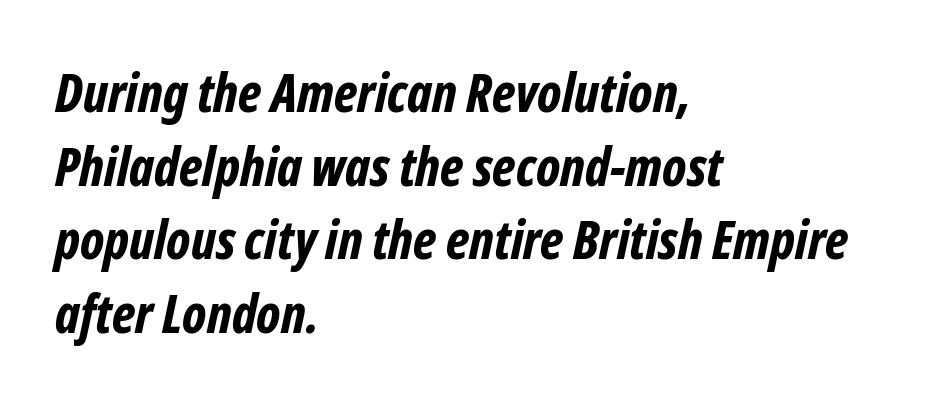
Compared with an ordinary text face, these strokes are far heavier — a full bold. Designer's note — italics engaged. Vertically, the passage feels balanced, rows spaced as you'd expect. The passage shown has conventional tracking throughout. Alignment: flush left. The zone under the glyphs is completely vacant.
